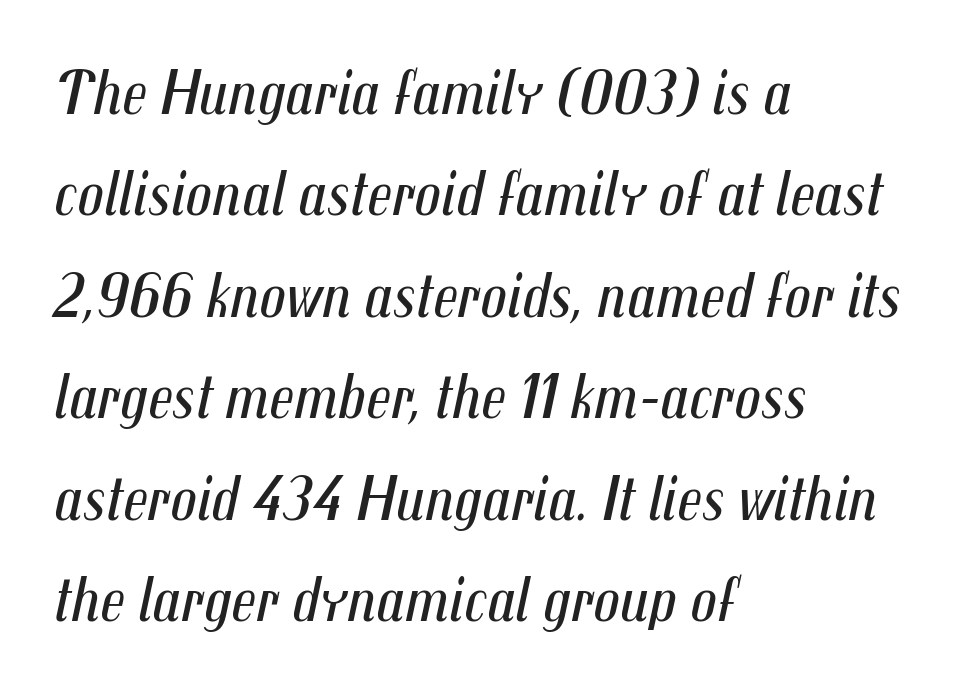
The image shows 65 px regular-weight, condensed type, italic (leaning right); set left-aligned, normal line spacing (1.56x), normal letter spacing, not underlined; medium stroke contrast and a medium x-height.
